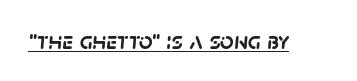
Emphasis by weight is at full strength: bold. Look at the tracking — it's just the regular setting, nothing added. Does a line run under the words? Yes, clearly.
